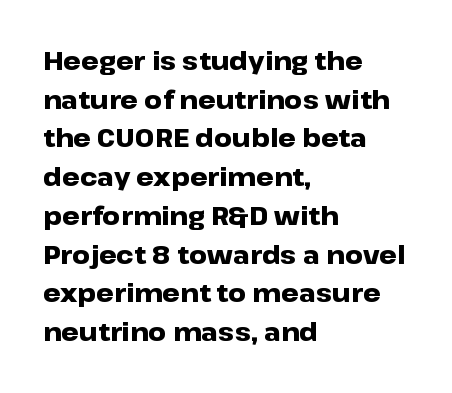
Lines of text with bare space underneath. Default kerning and tracking; the words read as compact shapes. Typeset ragged right — the left edge is the straight one. Regarding leading, the lines here are spaced in the standard way. Every stem runs plumb, perpendicular to the baseline.
